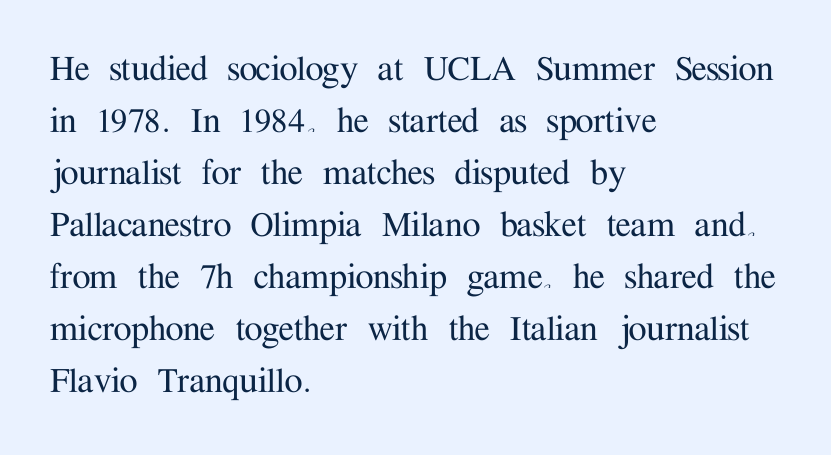
The image shows 41 px serif type, upright; set left-aligned, normal line spacing (1.27x), normal letter spacing, not underlined; medium stroke contrast and a medium x-height.
